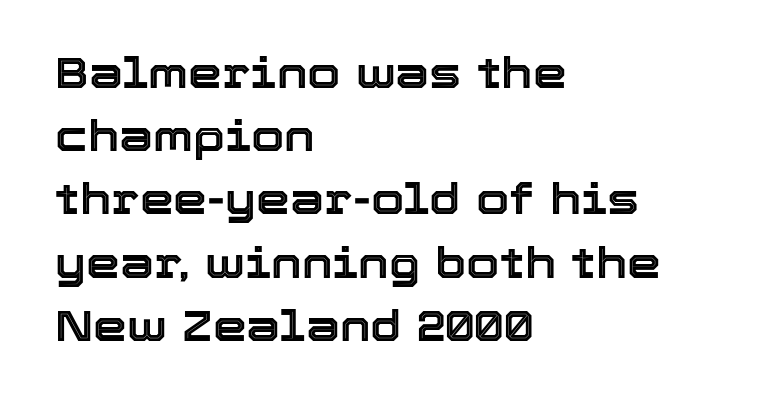
Q: Is the text italic (slanted)? A: No, it is upright.
Q: Is the text underlined? A: No.
Q: How is the paragraph aligned? A: Left-aligned.
Q: Is the spacing between letters normal or unusually wide? A: Normal.
Q: Is the spacing between lines tight, normal or loose? A: Normal.
Q: Width (condensed, normal, or wide)? A: Normal.
Q: x-height? A: Medium.
Q: Monospaced? A: No.
